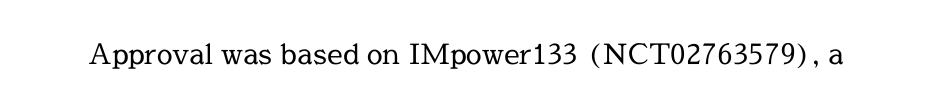
{"serif": "yes", "italic": "no", "bold": "no", "weight": "regular", "width": "normal", "x_height": "medium", "monospaced": "no", "underline": "no", "letter_spacing": "normal", "letter_spacing_em": 0.0, "glyph_px": 28}
